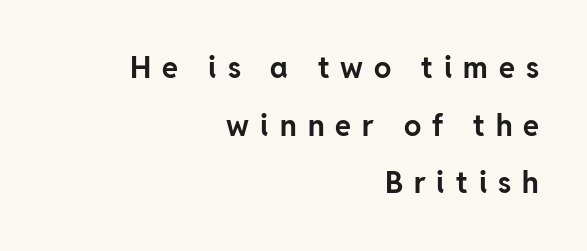
{"serif": "no", "italic": "no", "bold": "yes", "weight": "bold", "width": "normal", "stroke_contrast": "low", "x_height": "medium", "monospaced": "no", "underline": "no", "align": "right", "line_spacing": "loose", "line_spacing_ratio": 1.99, "letter_spacing": "wide", "letter_spacing_em": 0.38, "glyph_px": 29}
